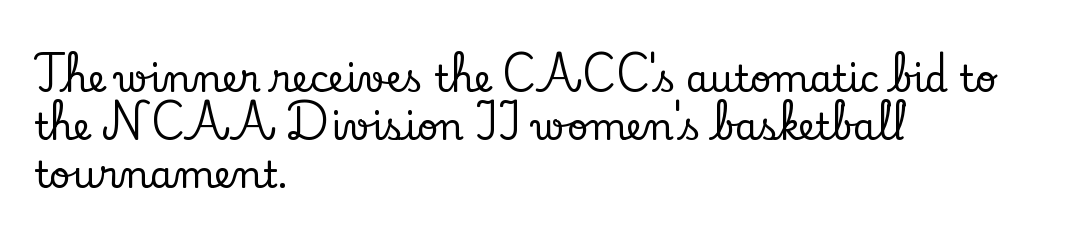
{"serif": "yes", "italic": "no", "width": "normal", "stroke_contrast": "low", "x_height": "small", "monospaced": "no", "underline": "no", "align": "left", "line_spacing": "normal", "line_spacing_ratio": 1.3, "letter_spacing": "normal", "letter_spacing_em": 0.0, "glyph_px": 37}
